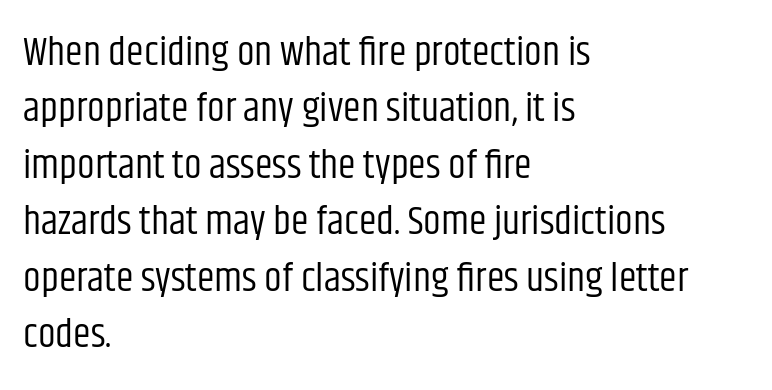
The image shows 40 px regular-weight, condensed sans-serif type, upright; set left-aligned, normal line spacing (1.41x), normal letter spacing, not underlined; low stroke contrast and a large x-height.
